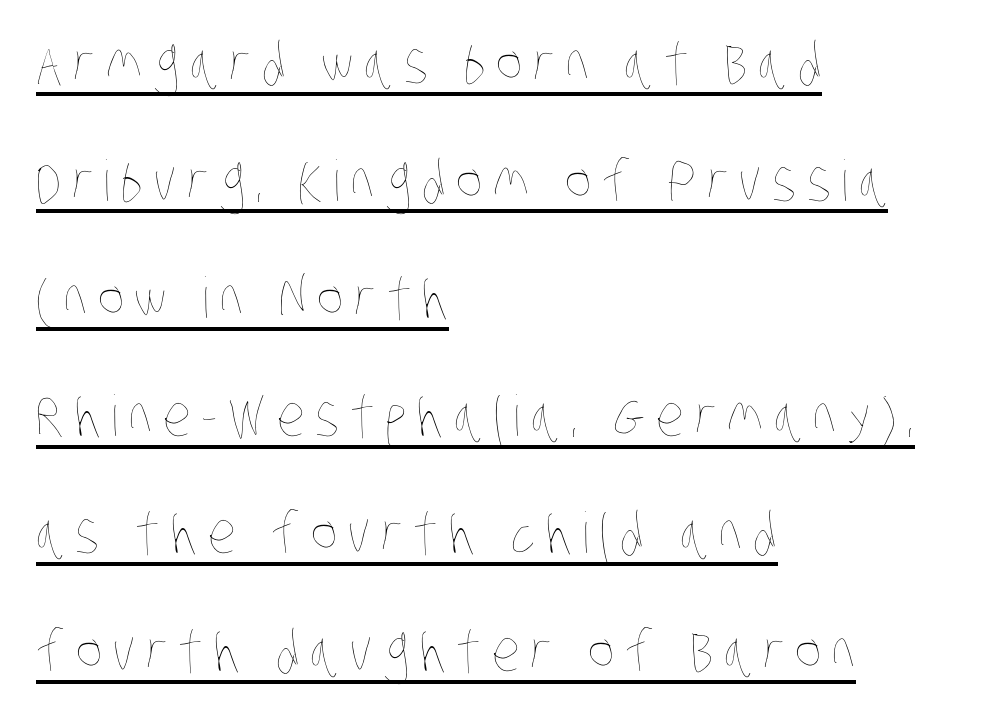
Q: Is the text bold? A: No.
Q: Is the text underlined? A: Yes.
Q: How is the paragraph aligned? A: Left-aligned.
Q: Is the spacing between lines tight, normal or loose? A: Loose.
Q: Width (condensed, normal, or wide)? A: Condensed.
Q: Stroke contrast? A: Low.
Q: x-height? A: Large.
Q: Monospaced? A: No.
